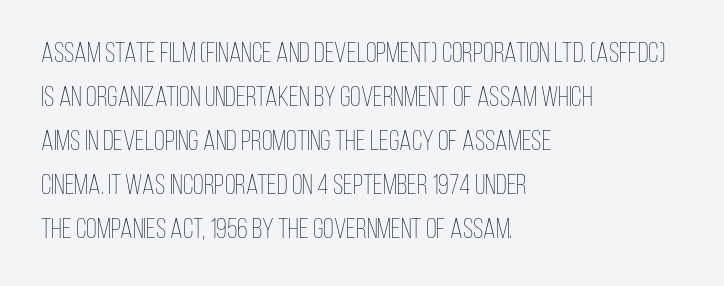
This sample uses plain, unmodified letter spacing. Alignment: flush left. The gap between lines stays unmarked. Letters have the restrained weight of plain body copy at most.
